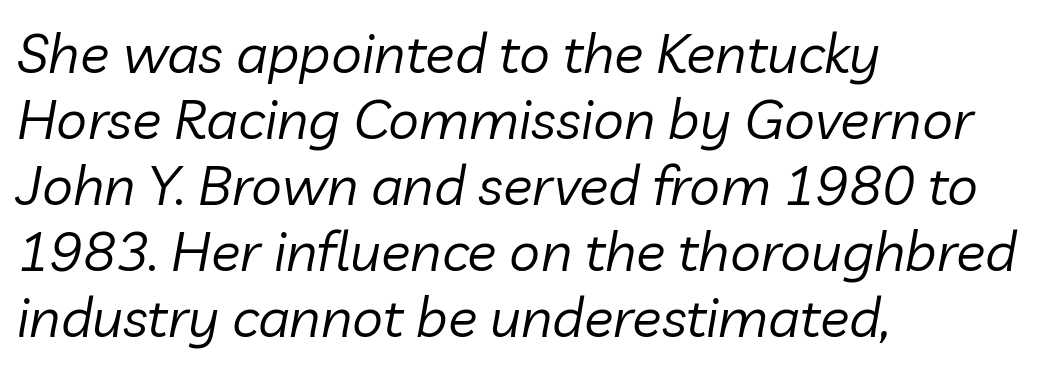
Q: Is the text bold? A: No.
Q: Is the text italic (slanted)? A: Yes, it leans right by about 10 degrees.
Q: Is the text underlined? A: No.
Q: How is the paragraph aligned? A: Left-aligned.
Q: Is the spacing between letters normal or unusually wide? A: Normal.
Q: Width (condensed, normal, or wide)? A: Normal.
Q: Stroke contrast? A: Low.
Q: x-height? A: Medium.
Q: Monospaced? A: No.
